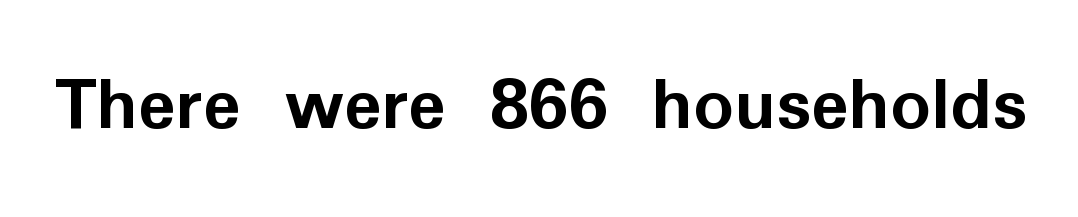
Plain, unruled lines of type. Is there any slant? The stems are plumb. I'd call this a sans setting — the letters go barefoot. You could not count columns in this text — the font is proportionally spaced. The font is running at its bold setting. There is no visible air inserted between adjacent glyphs.
